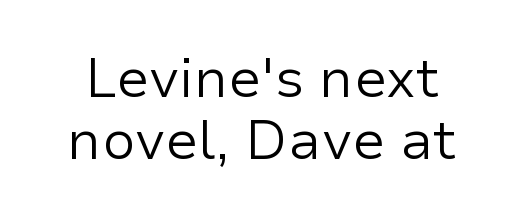
The image shows 55 px regular-weight sans-serif type, upright; set tight line spacing (1.12x), normal letter spacing, not underlined; low stroke contrast and a medium x-height.
